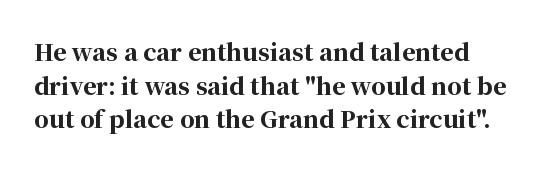
Q: Is the text bold? A: Yes.
Q: Is the text italic (slanted)? A: No, it is upright.
Q: Is the text underlined? A: No.
Q: How is the paragraph aligned? A: Left-aligned.
Q: Is the spacing between letters normal or unusually wide? A: Normal.
Q: Is the spacing between lines tight, normal or loose? A: Normal.
